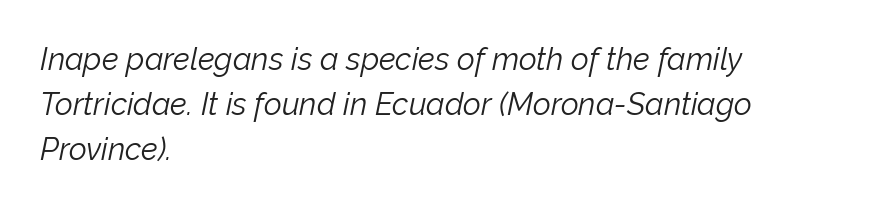
The image shows 31 px light type, italic (leaning right); set left-aligned, normal line spacing (1.45x), normal letter spacing, not underlined; low stroke contrast and a medium x-height.
